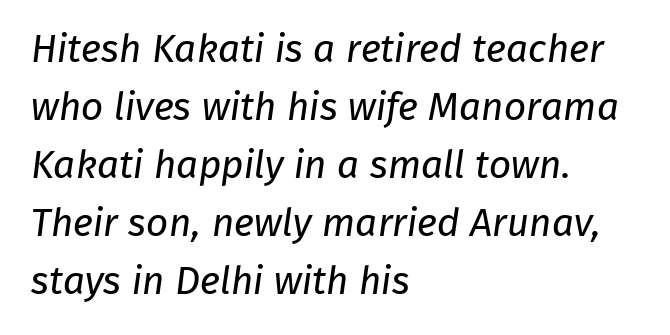
Do the characters align in a grid? No, the font is proportional. Alignment: flush left. The font sits on the lighter half of the weight spectrum, regular included. In terms of letterspacing, this is plain default setting. The rendering shows plain stroke endings on the letterforms — a sans-serif design.
